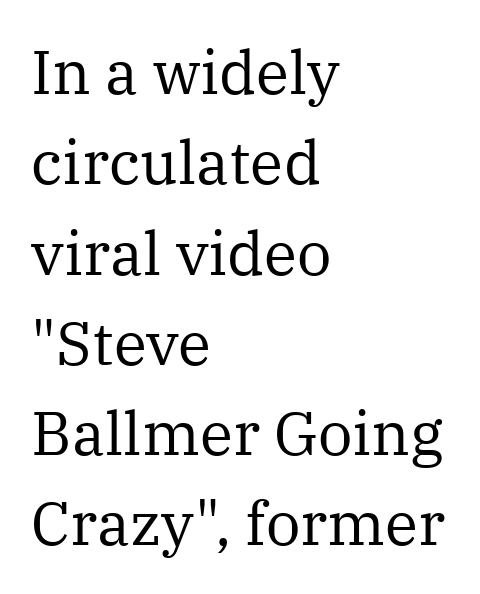
This reads as an unemphasized weight, regular at the heaviest. Observe the ordinary spacing: letters are neighbours, not strangers. The text block is weighted toward the left margin, trailing off unevenly rightward. Does the lettering tilt? It doesn't — this is upright. The characters display serif detailing at their extremities.
